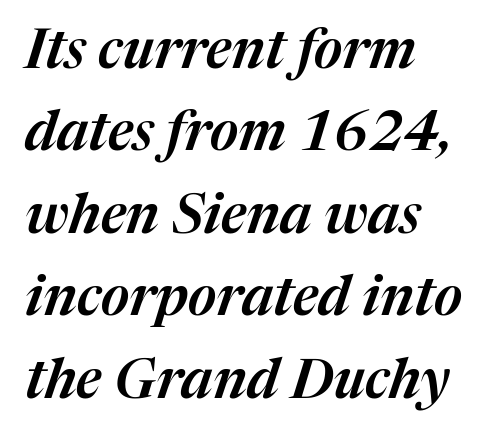
The zone under the glyphs is completely vacant. Which margin do the lines hug? The left one — the right edge is uneven. The rows are spaced the way most documents space them. The face used here is proportionally spaced, like ordinary book or web type.
